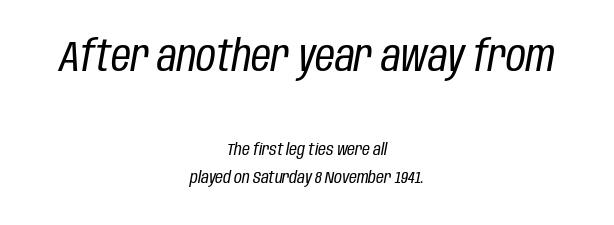
The image shows 43 px regular-weight, condensed type, italic (leaning right); set centered, normal line spacing (1.65x), normal letter spacing, not underlined; the first (top) block is 2.53x larger; low stroke contrast and a large x-height.
